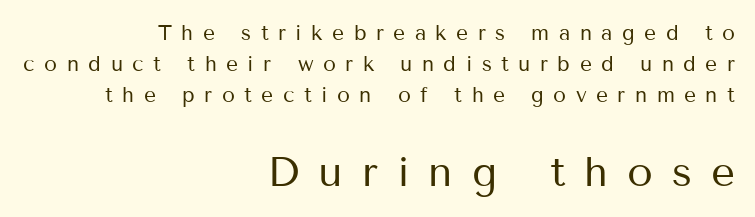
This sample uses expanded letter spacing, leaving extra air between glyphs. Does the lettering tilt? It doesn't — this is upright. Think of a printed novel: that variable character pitch is what you see here. The type family on display is of the sans-serif kind.
